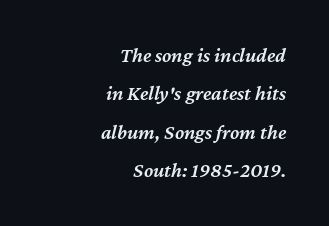
Q: Is the text bold? A: Semi-bold.
Q: Is the text italic (slanted)? A: Yes, it leans right by about 12 degrees.
Q: Is the text underlined? A: No.
Q: How is the paragraph aligned? A: Right-aligned.
Q: Is the spacing between letters normal or unusually wide? A: Normal.
